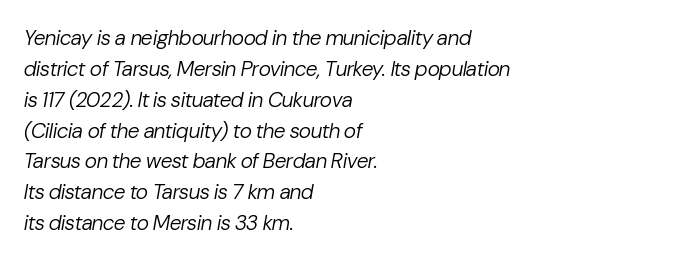
{"italic": "yes", "lean": "right", "slant_degrees": 10, "bold": "no", "underline": "no", "align": "left", "line_spacing": "normal", "line_spacing_ratio": 1.47, "letter_spacing": "normal", "letter_spacing_em": 0.0, "glyph_px": 21}
